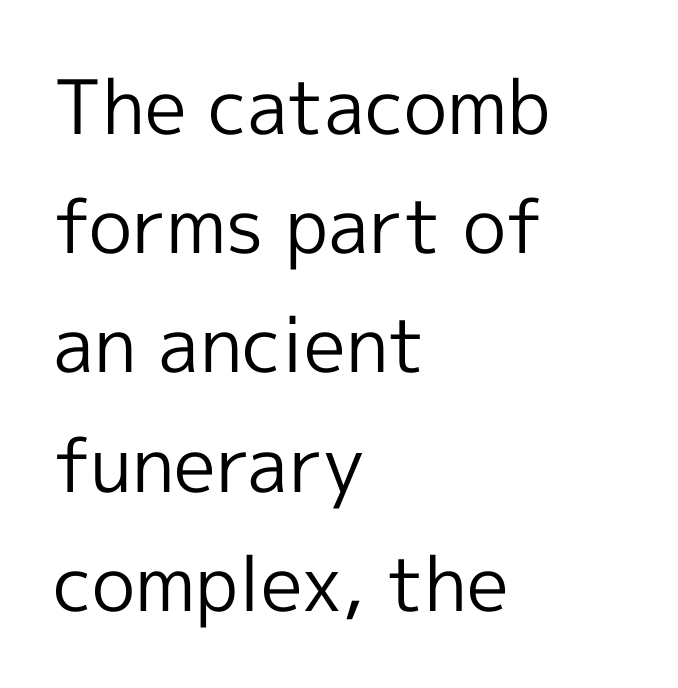
A normal amount of white space separates one row of letters from the next. The rendering keeps characters at their native spacing. Plain, unruled lines of type. These lines are rendered in a variable-pitch font. A quiet, ordinary-to-light weight characterises the typeface.
